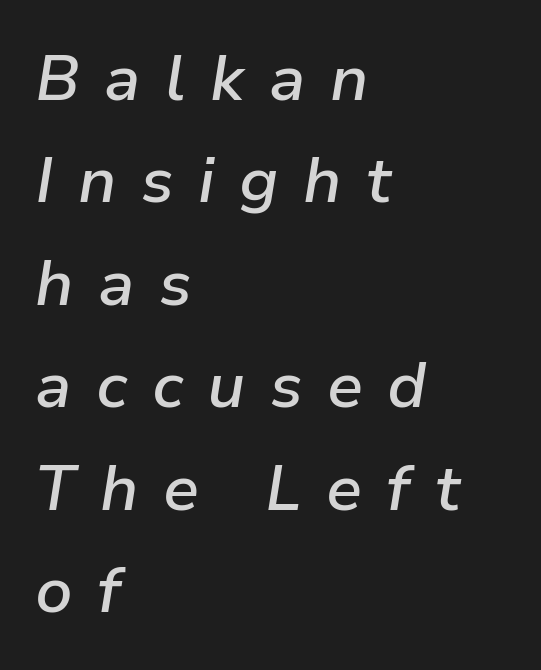
The image shows 64 px semibold type, italic (leaning right); set left-aligned, normal line spacing (1.6x), unusually wide letter spacing (+0.38 em), not underlined; low stroke contrast and a medium x-height.
